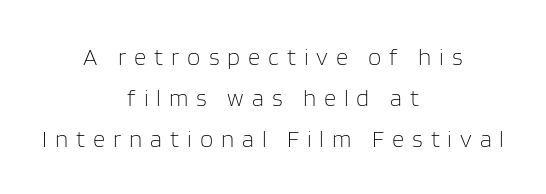
The image shows 24 px text type, upright; set centered, normal line spacing (1.7x), unusually wide letter spacing (+0.33 em), not underlined.
